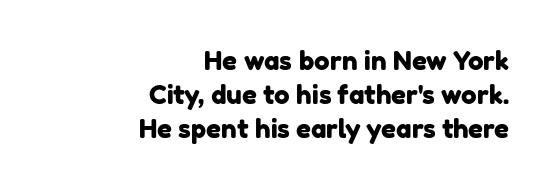
Q: Is the text underlined? A: No.
Q: How is the paragraph aligned? A: Right-aligned.
Q: Is the spacing between letters normal or unusually wide? A: Normal.
Q: Is the spacing between lines tight, normal or loose? A: Normal.
